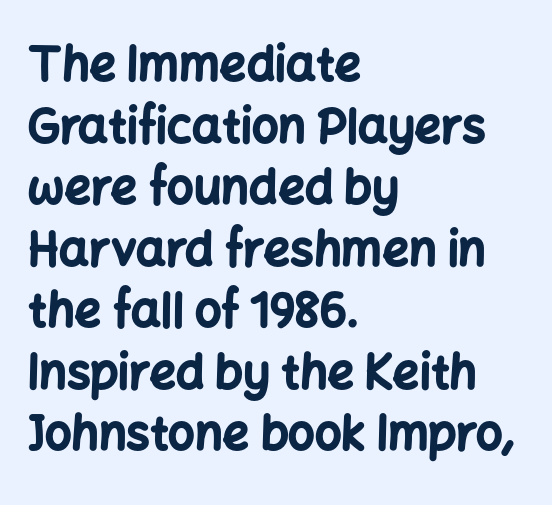
Note the varied advance widths — an 'i' is clearly narrower than an 'm'. Words appear dense and cohesive because spacing is normal. A sans-serif font was chosen for this passage. Designer's note — italics off, roman on. Does the weight exceed regular? Yes, all the way to bold.
